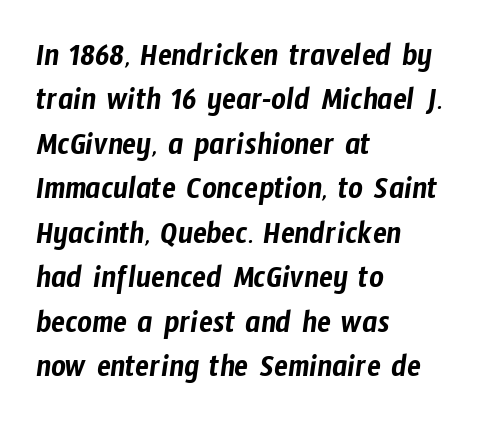
The image shows 32 px condensed sans-serif type; set left-aligned, normal line spacing (1.39x), normal letter spacing, not underlined; low stroke contrast and a medium x-height.
